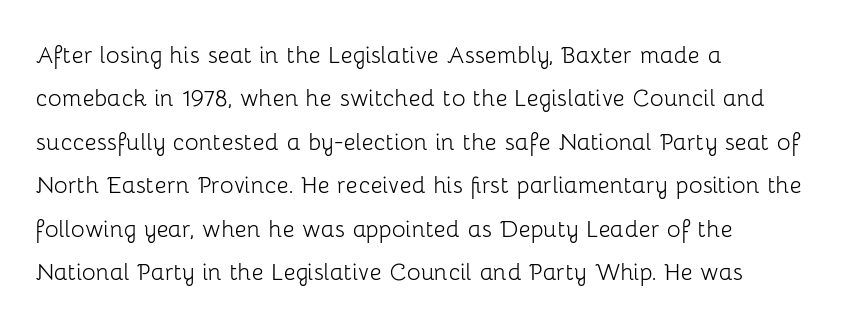
{"serif": "no", "italic": "no", "bold": "no", "weight": "light", "width": "normal", "stroke_contrast": "low", "x_height": "medium", "monospaced": "no", "underline": "no", "align": "left", "line_spacing": "normal", "line_spacing_ratio": 1.5, "letter_spacing": "normal", "letter_spacing_em": 0.0, "glyph_px": 29}
